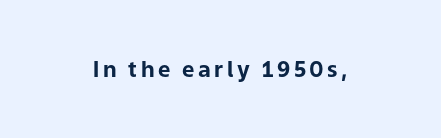
{"italic": "no", "bold": "yes", "underline": "no", "glyph_px": 22}
